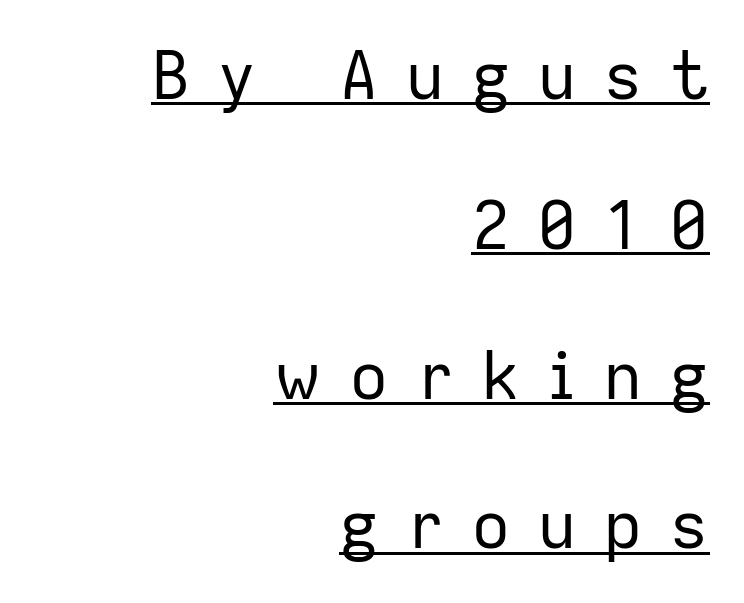
The rendering shows plain stroke endings on the letterforms — a sans-serif design. Emphasis is given by a line drawn under the lettering. These lines have a slow, spaced-out rhythm from letter to letter. Heaviness? Minimal to ordinary, like unemphasized prose. The designer dialed line spacing up above the default. Posture: upright roman.
